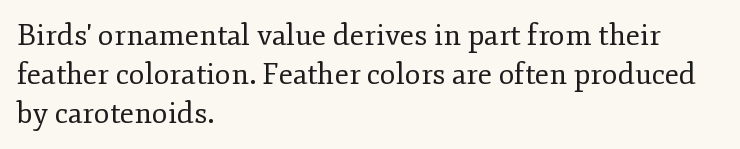
Q: Is the text bold? A: No.
Q: Is the text italic (slanted)? A: No, it is upright.
Q: Is the typeface a serif or a sans-serif typeface? A: Serif.
Q: Is the text underlined? A: No.
Q: How is the paragraph aligned? A: Left-aligned.
Q: Is the spacing between letters normal or unusually wide? A: Normal.
Q: Is the spacing between lines tight, normal or loose? A: Normal.
Q: Width (condensed, normal, or wide)? A: Normal.
Q: Stroke contrast? A: Low.
Q: x-height? A: Small.
Q: Monospaced? A: No.
